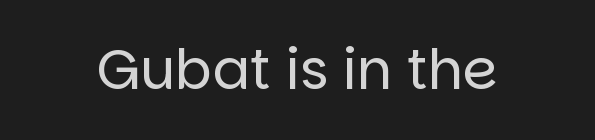
Observe the ordinary spacing: letters are neighbours, not strangers. Compared with a typical body face, this is equally light or lighter still. Posture: straight, roman, zero tilt. This sample has the flowing, uneven cadence of proportional lettering. A clean baseline with only descenders dipping below it.
